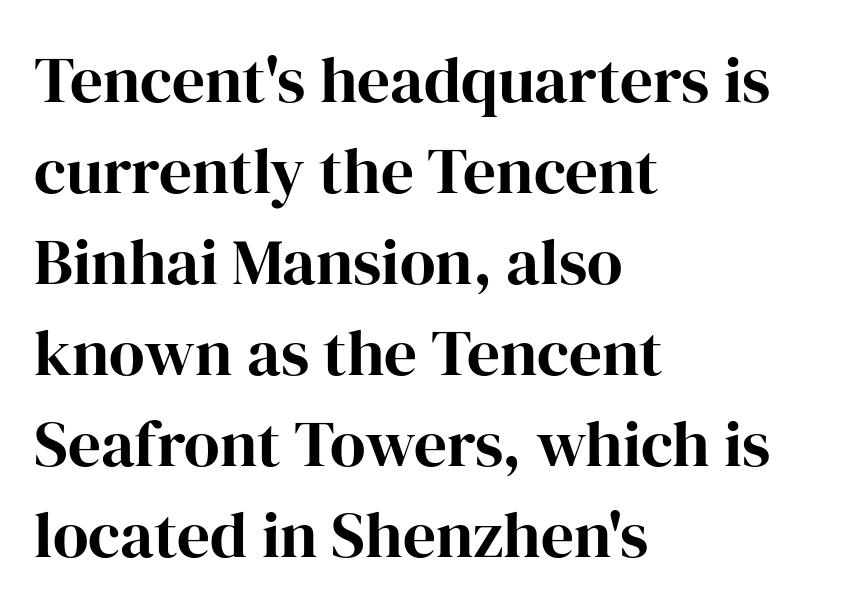
{"serif": "yes", "italic": "no", "bold": "yes", "weight": "bold", "width": "normal", "stroke_contrast": "high", "x_height": "medium", "monospaced": "no", "underline": "no", "align": "left", "line_spacing": "normal", "line_spacing_ratio": 1.4, "letter_spacing": "normal", "letter_spacing_em": 0.0, "glyph_px": 65}
